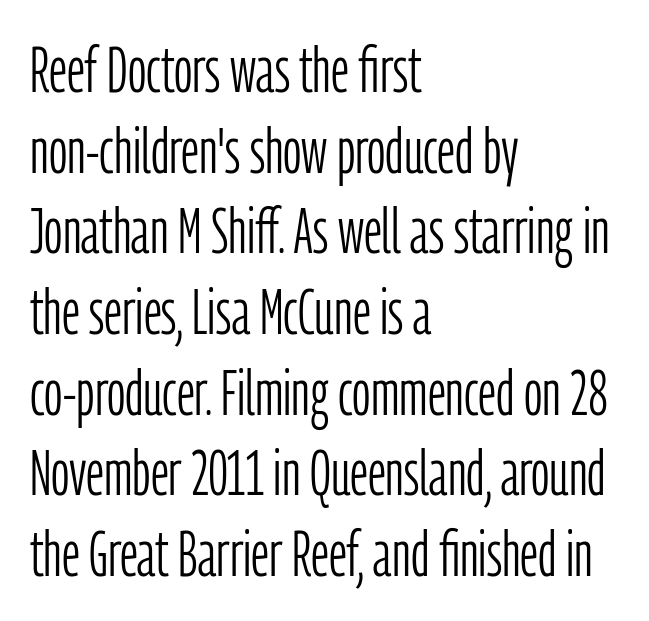
{"serif": "no", "italic": "no", "bold": "no", "weight": "light", "width": "condensed", "stroke_contrast": "low", "x_height": "medium", "monospaced": "no", "underline": "no", "align": "left", "line_spacing": "normal", "line_spacing_ratio": 1.26, "letter_spacing": "normal", "letter_spacing_em": 0.0, "glyph_px": 64}
